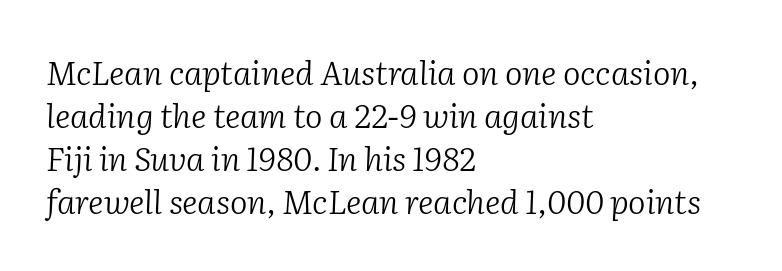
{"serif": "yes", "italic": "yes", "lean": "right", "slant_degrees": 2, "bold": "no", "weight": "light", "width": "normal", "stroke_contrast": "low", "x_height": "medium", "monospaced": "no", "underline": "no", "align": "left", "line_spacing": "normal", "line_spacing_ratio": 1.3, "letter_spacing": "normal", "letter_spacing_em": 0.0, "glyph_px": 33}
